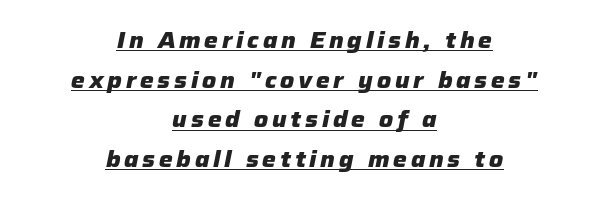
The image shows 22 px bold type, italic (leaning right); set centered, line spacing 1.8x, underlined.
